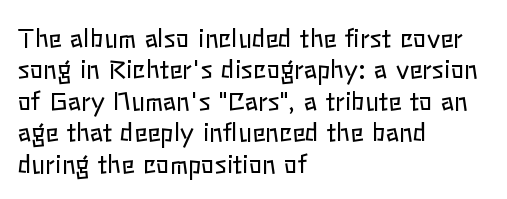
{"italic": "no", "bold": "no", "underline": "no", "align": "left", "line_spacing": "normal", "line_spacing_ratio": 1.26, "letter_spacing": "normal", "letter_spacing_em": 0.0, "glyph_px": 25}
